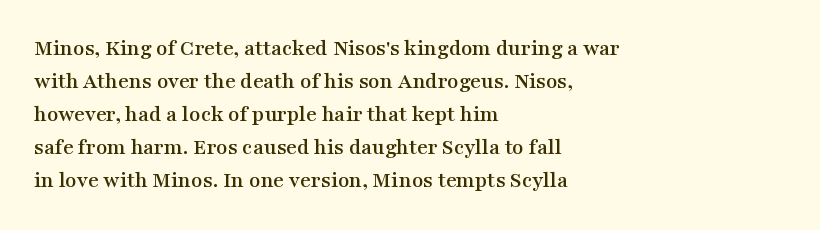
{"italic": "no", "underline": "no", "align": "left", "line_spacing": "normal", "line_spacing_ratio": 1.44, "letter_spacing": "normal", "letter_spacing_em": 0.0, "glyph_px": 23}
